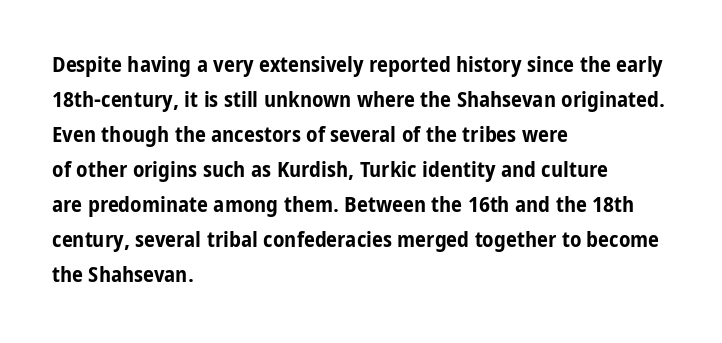
Q: Is the text bold? A: Yes.
Q: Is the text italic (slanted)? A: No, it is upright.
Q: Is the text underlined? A: No.
Q: How is the paragraph aligned? A: Left-aligned.
Q: Is the spacing between letters normal or unusually wide? A: Normal.
Q: Is the spacing between lines tight, normal or loose? A: Normal.
